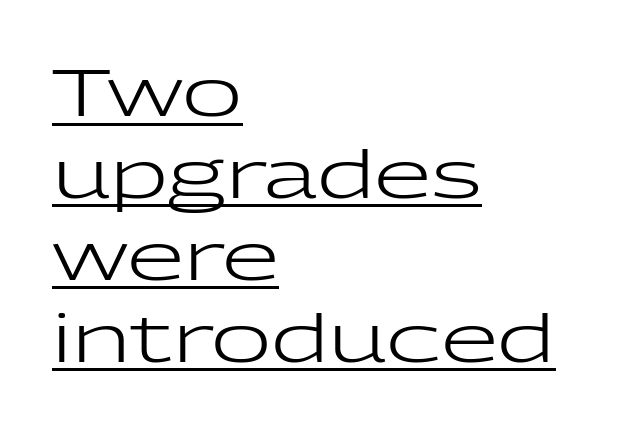
Q: Is the text bold? A: No.
Q: Is the text italic (slanted)? A: No, it is upright.
Q: Is the typeface a serif or a sans-serif typeface? A: Sans-serif.
Q: Is the text underlined? A: Yes.
Q: How is the paragraph aligned? A: Left-aligned.
Q: Is the spacing between letters normal or unusually wide? A: Normal.
Q: Width (condensed, normal, or wide)? A: Wide.
Q: Stroke contrast? A: Low.
Q: x-height? A: Medium.
Q: Monospaced? A: No.
